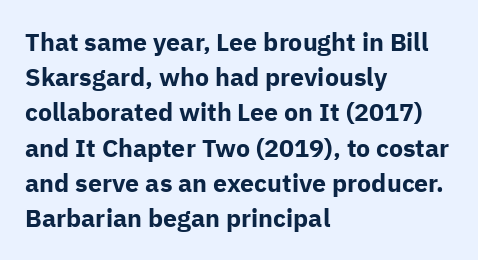
Here the glyphs are tracked normally, forming tight word shapes. Posture: upright roman. Plain, unruled lines of type. Leading matches the norm, producing a regular column.
